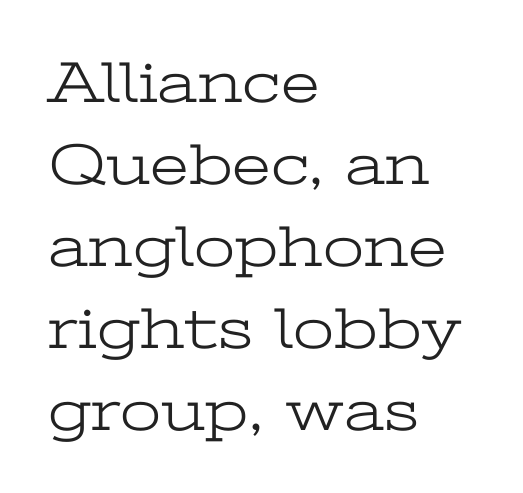
Ink coverage per letter is moderate at most. This sample uses plain, unmodified letter spacing. The rendering uses natural spacing where letterforms have individual widths. If you drew a line through each stem, it would be perfectly vertical. Where is the straight margin? On the left.
